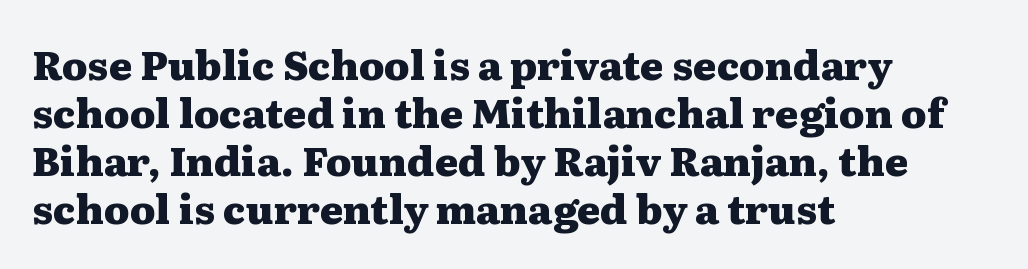
Q: Is the text bold? A: Yes.
Q: Is the text italic (slanted)? A: No, it is upright.
Q: Is the typeface a serif or a sans-serif typeface? A: Serif.
Q: Is the text underlined? A: No.
Q: How is the paragraph aligned? A: Left-aligned.
Q: Is the spacing between letters normal or unusually wide? A: Normal.
Q: Width (condensed, normal, or wide)? A: Wide.
Q: Stroke contrast? A: Medium.
Q: x-height? A: Medium.
Q: Monospaced? A: No.
